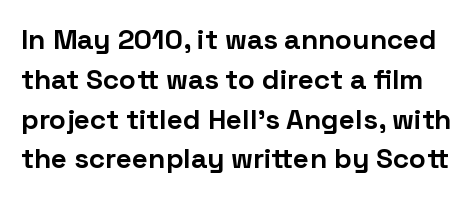
Q: Is the text bold? A: Yes.
Q: Is the text italic (slanted)? A: No, it is upright.
Q: Is the typeface a serif or a sans-serif typeface? A: Sans-serif.
Q: Is the text underlined? A: No.
Q: Is the spacing between letters normal or unusually wide? A: Normal.
Q: Is the spacing between lines tight, normal or loose? A: Normal.
Q: Width (condensed, normal, or wide)? A: Normal.
Q: Stroke contrast? A: Low.
Q: x-height? A: Medium.
Q: Monospaced? A: No.
